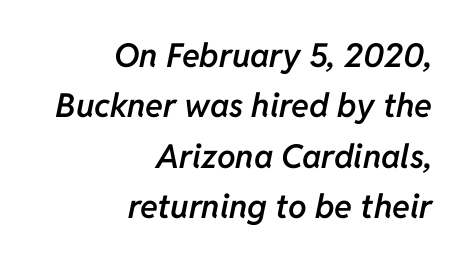
Q: Is the text bold? A: Semi-bold.
Q: Is the text italic (slanted)? A: Yes, it leans right by about 11 degrees.
Q: Is the text underlined? A: No.
Q: How is the paragraph aligned? A: Right-aligned.
Q: Is the spacing between letters normal or unusually wide? A: Normal.
Q: Is the spacing between lines tight, normal or loose? A: Normal.
Q: Width (condensed, normal, or wide)? A: Normal.
Q: Stroke contrast? A: Low.
Q: x-height? A: Medium.
Q: Monospaced? A: No.
